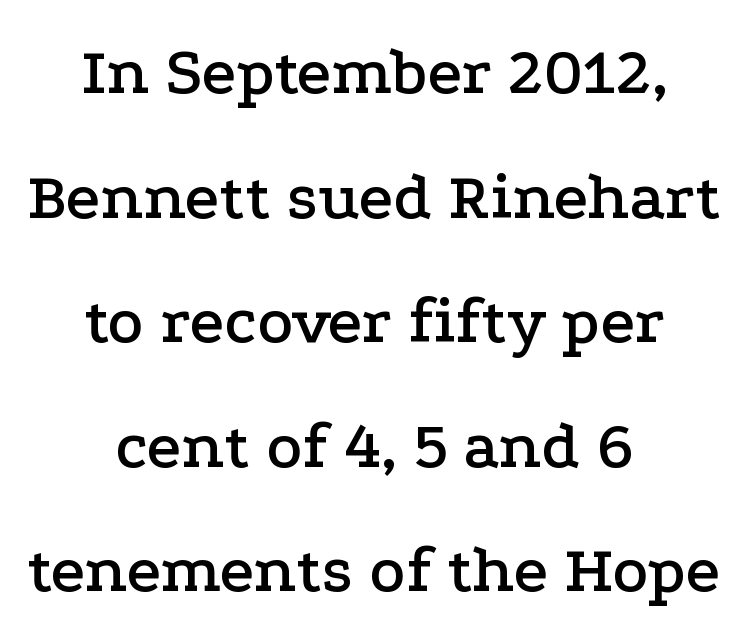
The image shows 67 px wide serif type, upright; set centered, line spacing 1.86x, normal letter spacing, not underlined; low stroke contrast and a medium x-height.
